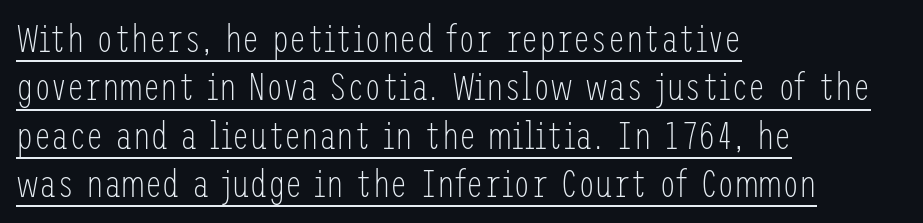
Q: Is the text bold? A: No.
Q: Is the text italic (slanted)? A: No, it is upright.
Q: Is the typeface a serif or a sans-serif typeface? A: Sans-serif.
Q: Is the text underlined? A: Yes.
Q: How is the paragraph aligned? A: Left-aligned.
Q: Is the spacing between letters normal or unusually wide? A: Normal.
Q: Width (condensed, normal, or wide)? A: Condensed.
Q: Stroke contrast? A: Low.
Q: x-height? A: Medium.
